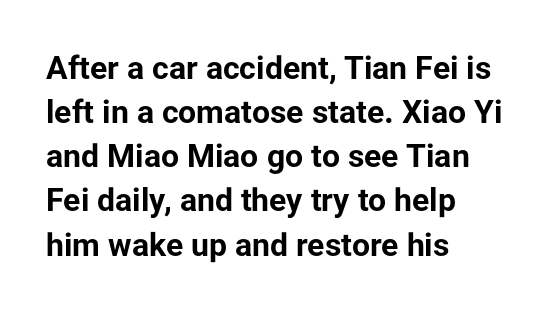
The image shows 32 px bold sans-serif type, upright; set left-aligned, normal line spacing (1.38x), normal letter spacing, not underlined; low stroke contrast and a medium x-height.
